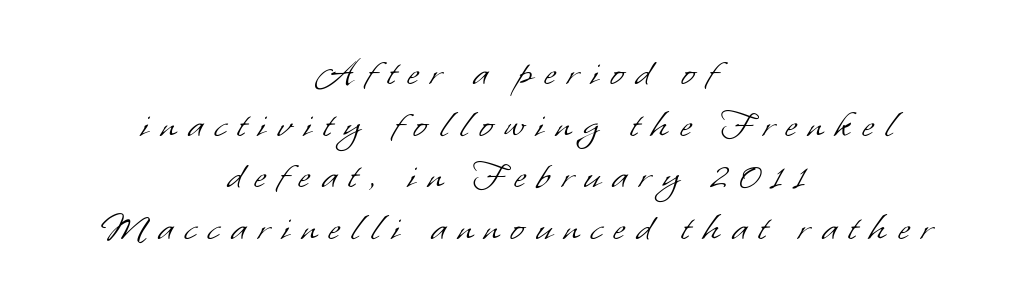
The image shows 41 px light sans-serif type; set centered, normal line spacing (1.26x), unusually wide letter spacing (+0.29 em), not underlined; low stroke contrast and a small x-height.
